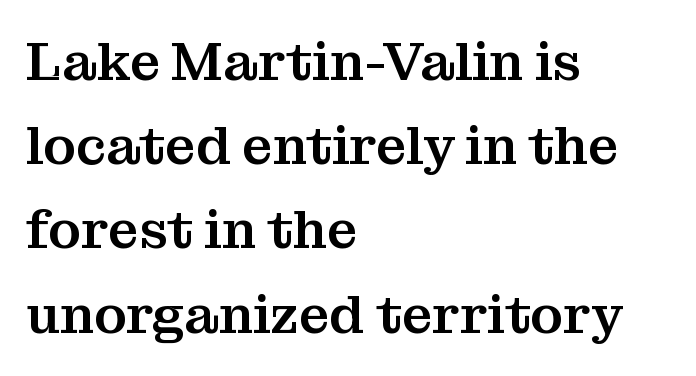
Q: Is the text italic (slanted)? A: No, it is upright.
Q: Is the typeface a serif or a sans-serif typeface? A: Serif.
Q: Is the text underlined? A: No.
Q: How is the paragraph aligned? A: Left-aligned.
Q: Is the spacing between letters normal or unusually wide? A: Normal.
Q: Is the spacing between lines tight, normal or loose? A: Normal.
Q: Width (condensed, normal, or wide)? A: Normal.
Q: Stroke contrast? A: Medium.
Q: x-height? A: Medium.
Q: Monospaced? A: No.
